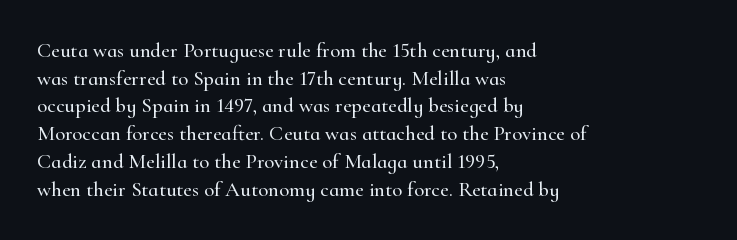
The image shows 21 px text type, upright; set left-aligned, normal line spacing (1.32x), normal letter spacing, not underlined.
